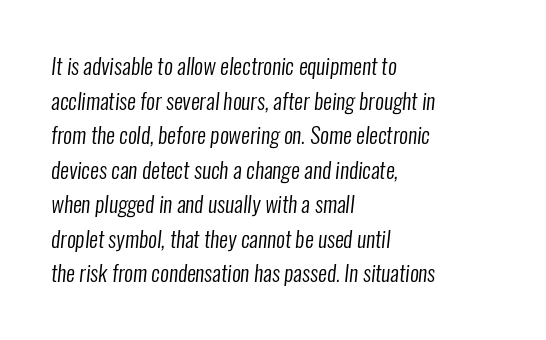
{"bold": "no", "underline": "no", "align": "left", "line_spacing": "normal", "line_spacing_ratio": 1.57, "letter_spacing": "normal", "letter_spacing_em": 0.0, "glyph_px": 22}
